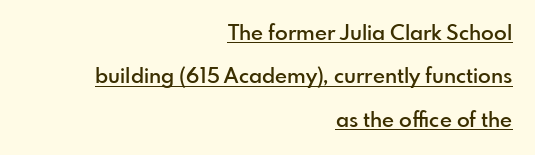
These lines keep a tight, regular rhythm from letter to letter. Compared with typical paragraphs, the rows here are farther apart. These lines stack with their right ends in a neat column. A roman cut, with each character standing at attention.
